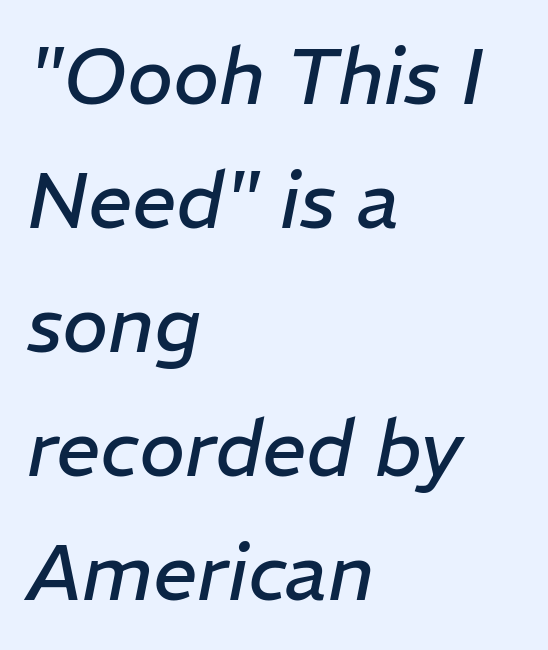
The lines are quadded left. The face used here is proportionally spaced, like ordinary book or web type. You can tell it's italic because the verticals aren't actually vertical. Summary of weight: not heavy and not bold. Default kerning and tracking; the words read as compact shapes.
